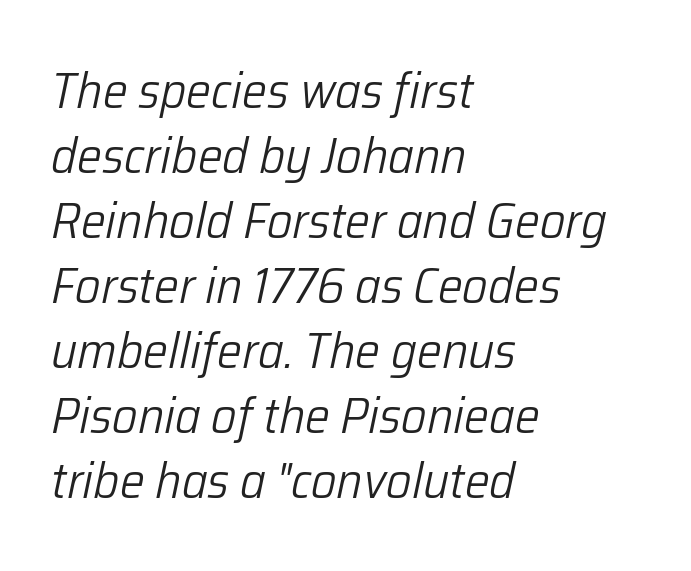
The image shows 50 px light type, italic (leaning right); set left-aligned, normal line spacing (1.3x), normal letter spacing, not underlined; low stroke contrast and a medium x-height.
